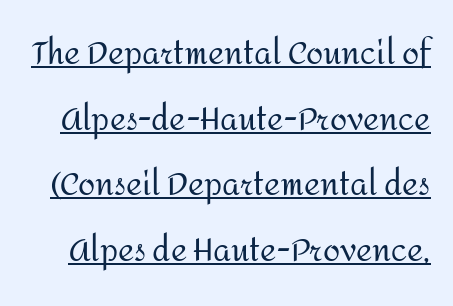
In terms of letterspacing, this is plain default setting. The letters stand upright; this is a roman face. Notice the wide empty band between every row — that's loose leading. No chunkiness to these letters — they're not bold. Spacing verdict: proportional, widths tailored to each character.
